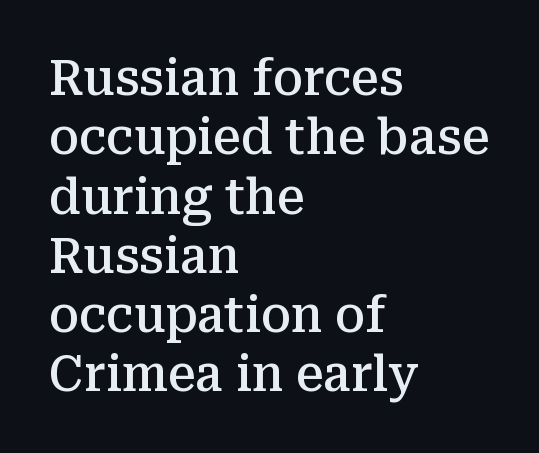
{"serif": "yes", "italic": "no", "bold": "semi", "weight": "semibold", "width": "normal", "stroke_contrast": "medium", "x_height": "medium", "monospaced": "no", "underline": "no", "align": "left", "line_spacing_ratio": 1.21, "letter_spacing": "normal", "letter_spacing_em": 0.0, "glyph_px": 49}
